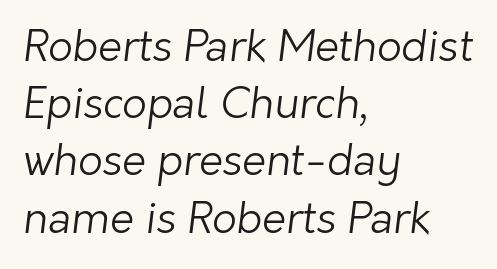
Q: Is the text bold? A: No.
Q: Is the typeface a serif or a sans-serif typeface? A: Sans-serif.
Q: Is the text underlined? A: No.
Q: How is the paragraph aligned? A: Left-aligned.
Q: Is the spacing between letters normal or unusually wide? A: Normal.
Q: Is the spacing between lines tight, normal or loose? A: Normal.
Q: Width (condensed, normal, or wide)? A: Normal.
Q: Stroke contrast? A: Low.
Q: x-height? A: Medium.
Q: Monospaced? A: No.
